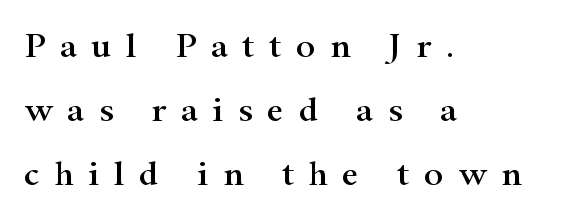
{"serif": "yes", "italic": "no", "width": "wide", "stroke_contrast": "high", "x_height": "small", "monospaced": "no", "underline": "no", "align": "left", "line_spacing_ratio": 1.78, "letter_spacing": "wide", "letter_spacing_em": 0.41, "glyph_px": 36}
